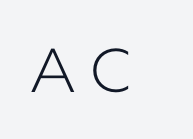
Q: Is the text bold? A: No.
Q: Is the text italic (slanted)? A: No, it is upright.
Q: Is the typeface a serif or a sans-serif typeface? A: Sans-serif.
Q: Is the text underlined? A: No.
Q: Is the spacing between letters normal or unusually wide? A: Unusually wide.
Q: Width (condensed, normal, or wide)? A: Normal.
Q: Stroke contrast? A: Low.
Q: x-height? A: Medium.
Q: Monospaced? A: No.
